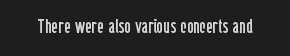
{"italic": "no", "bold": "no", "underline": "no", "letter_spacing": "normal", "letter_spacing_em": 0.0, "glyph_px": 20}
